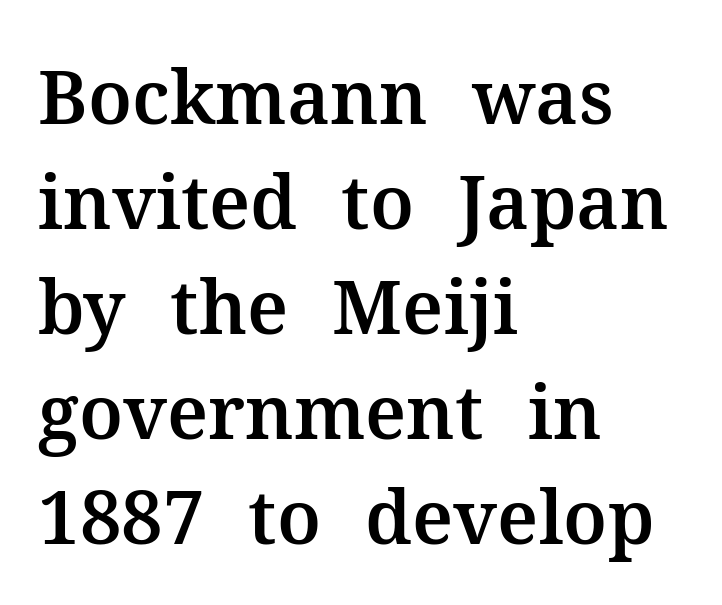
Reading down the block, your eye returns to a fixed left position each line. Ordinary non-slanted type is in use. The passage shown is typed in a proportional face where columns would drift. This block has exactly the height ordinary leading produces. The strip under each line holds only bare page. I'd call this a serif setting — the letters wear small feet.
